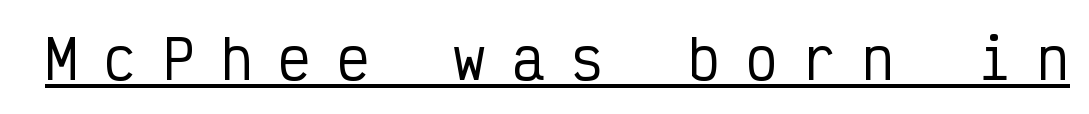
{"serif": "no", "italic": "no", "width": "condensed", "stroke_contrast": "low", "x_height": "medium", "monospaced": "yes", "underline": "yes", "letter_spacing": "wide", "letter_spacing_em": 0.48, "glyph_px": 54}
